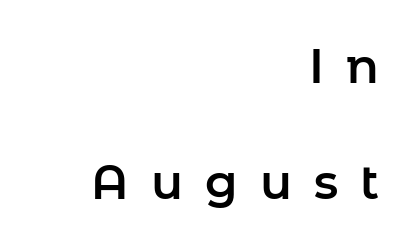
{"serif": "no", "italic": "no", "width": "normal", "stroke_contrast": "low", "x_height": "medium", "monospaced": "no", "underline": "no", "align": "right", "line_spacing": "loose", "line_spacing_ratio": 2.47, "letter_spacing": "wide", "letter_spacing_em": 0.47, "glyph_px": 47}
